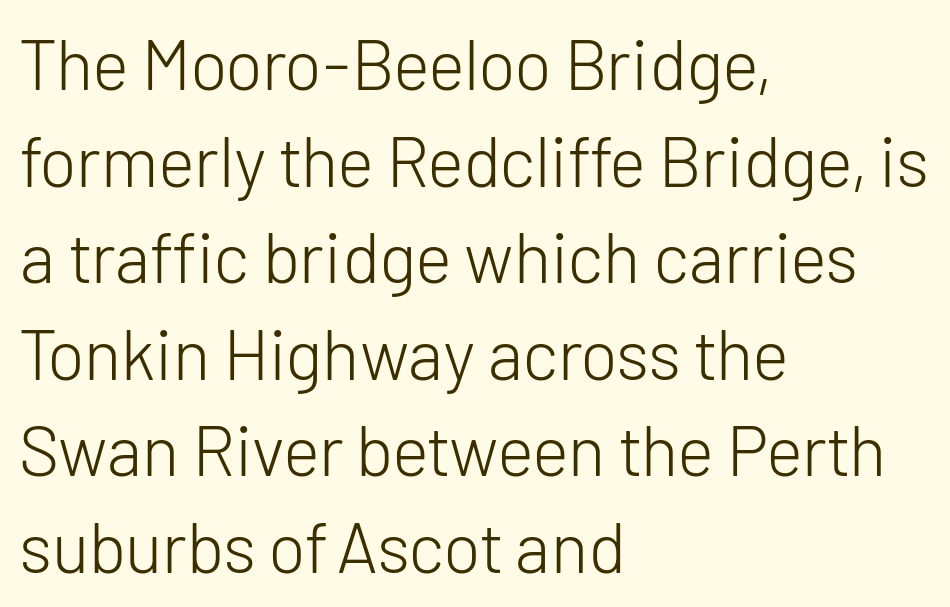
The image shows 70 px light sans-serif type, upright; set left-aligned, normal line spacing (1.38x), normal letter spacing, not underlined; low stroke contrast and a medium x-height.
